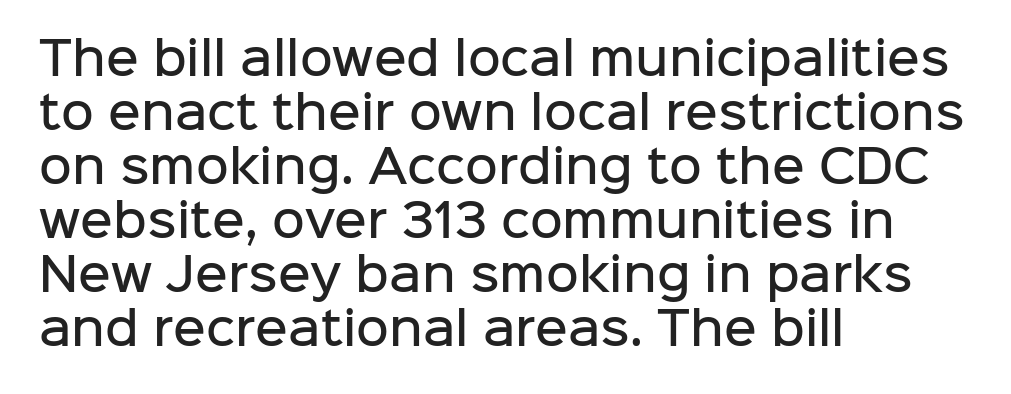
Q: Is the text bold? A: Semi-bold.
Q: Is the text italic (slanted)? A: No, it is upright.
Q: Is the typeface a serif or a sans-serif typeface? A: Sans-serif.
Q: Is the text underlined? A: No.
Q: How is the paragraph aligned? A: Left-aligned.
Q: Is the spacing between letters normal or unusually wide? A: Normal.
Q: Width (condensed, normal, or wide)? A: Normal.
Q: Stroke contrast? A: Low.
Q: x-height? A: Medium.
Q: Monospaced? A: No.
